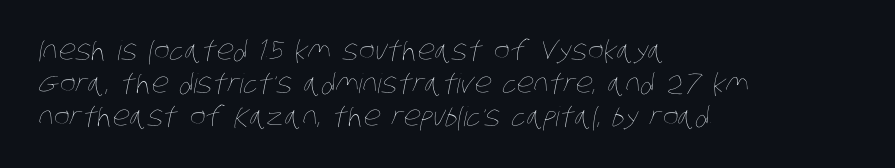
{"bold": "no", "underline": "no", "align": "left", "line_spacing_ratio": 1.22, "letter_spacing": "normal", "letter_spacing_em": 0.0, "glyph_px": 27}
